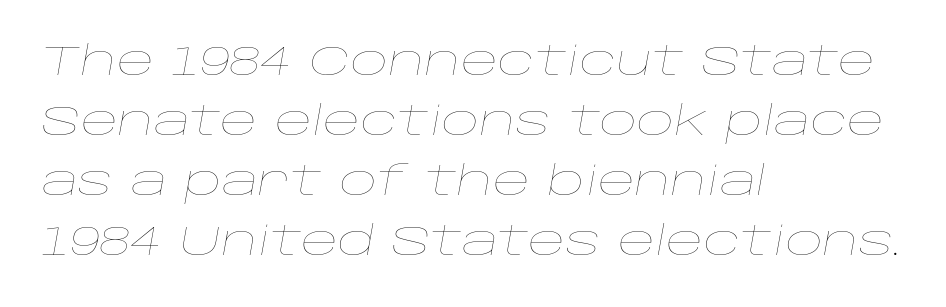
Q: Is the text bold? A: No.
Q: Is the text italic (slanted)? A: Yes, it leans right by about 10 degrees.
Q: Is the text underlined? A: No.
Q: How is the paragraph aligned? A: Left-aligned.
Q: Is the spacing between letters normal or unusually wide? A: Normal.
Q: Is the spacing between lines tight, normal or loose? A: Normal.
Q: Width (condensed, normal, or wide)? A: Wide.
Q: Stroke contrast? A: Low.
Q: x-height? A: Large.
Q: Monospaced? A: No.
